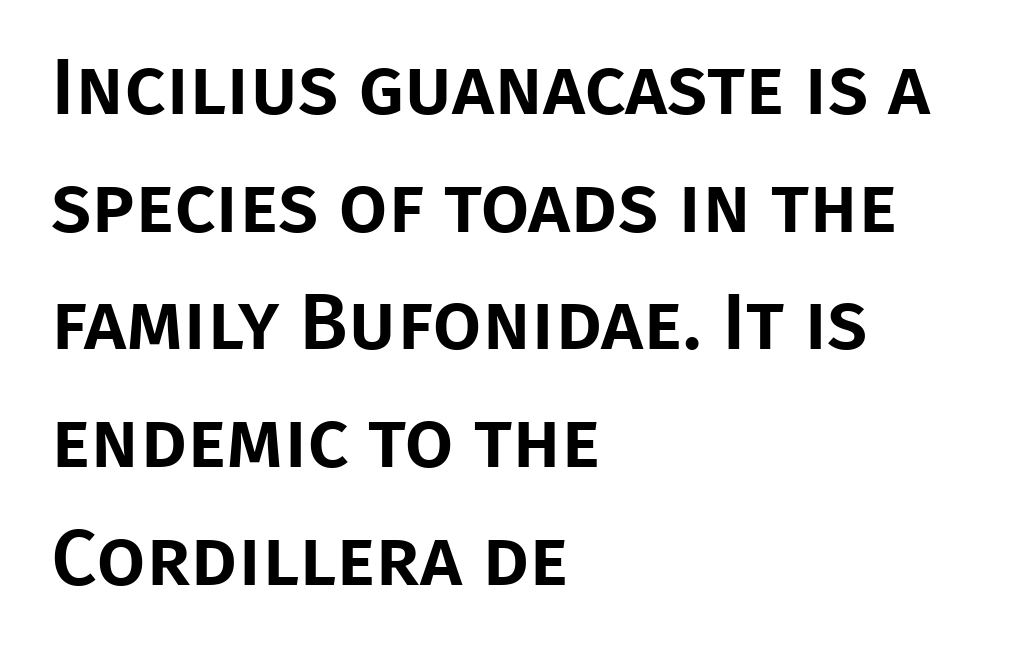
Q: Is the text italic (slanted)? A: No, it is upright.
Q: Is the typeface a serif or a sans-serif typeface? A: Sans-serif.
Q: Is the text underlined? A: No.
Q: How is the paragraph aligned? A: Left-aligned.
Q: Is the spacing between letters normal or unusually wide? A: Normal.
Q: Is the spacing between lines tight, normal or loose? A: Normal.
Q: Width (condensed, normal, or wide)? A: Normal.
Q: Stroke contrast? A: Low.
Q: x-height? A: Large.
Q: Monospaced? A: No.
